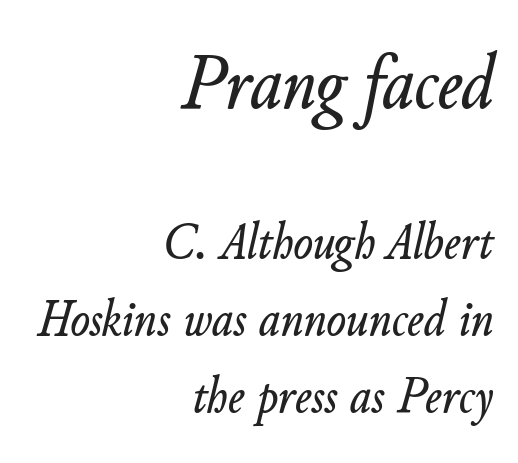
Q: Is the text italic (slanted)? A: Yes, it leans right by about 11 degrees.
Q: Is the text underlined? A: No.
Q: How is the paragraph aligned? A: Right-aligned.
Q: Is the spacing between letters normal or unusually wide? A: Normal.
Q: Is the spacing between lines tight, normal or loose? A: Normal.
Q: Which block of text is set in a larger size, the first (top) or the second (bottom)? A: The first (top) one.
Q: Width (condensed, normal, or wide)? A: Normal.
Q: Stroke contrast? A: Low.
Q: x-height? A: Small.
Q: Monospaced? A: No.
